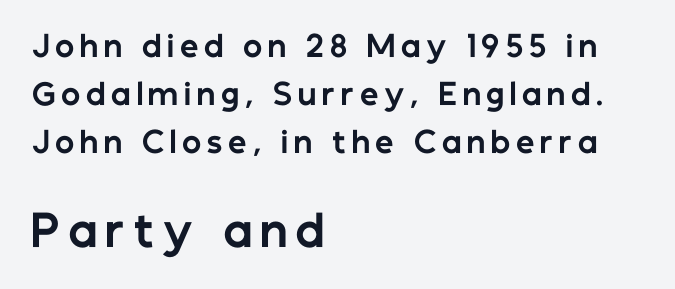
The image shows 43 px bold sans-serif type, upright; set left-aligned, normal line spacing (1.66x), not underlined; the second (bottom) block is 1.48x larger; low stroke contrast and a medium x-height.
